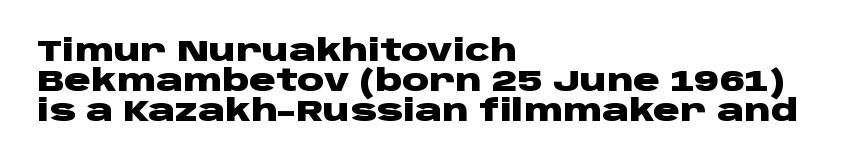
Font category for this specimen: sans-serif. The text block is weighted toward the left margin, trailing off unevenly rightward. The passage shown is typed in a proportional face where columns would drift. Pretty heavy lettering here — definitely bold. Honestly, the letter spacing is just normal — you wouldn't notice it. Quick note: interline space is minimal.
